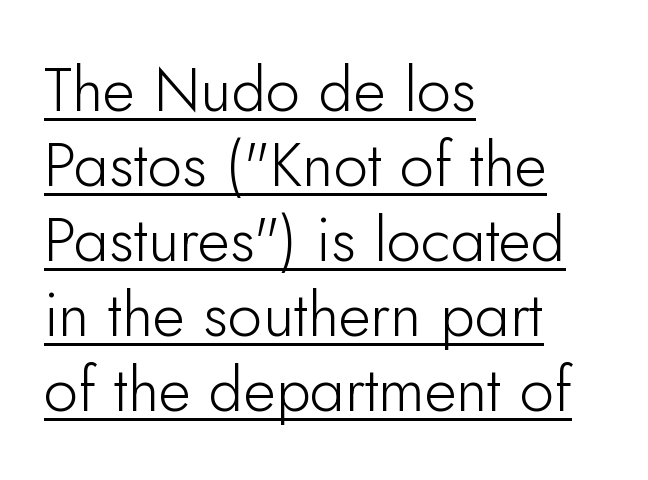
Q: Is the text bold? A: No.
Q: Is the text italic (slanted)? A: No, it is upright.
Q: Is the typeface a serif or a sans-serif typeface? A: Sans-serif.
Q: Is the text underlined? A: Yes.
Q: How is the paragraph aligned? A: Left-aligned.
Q: Is the spacing between letters normal or unusually wide? A: Normal.
Q: Width (condensed, normal, or wide)? A: Normal.
Q: Stroke contrast? A: Low.
Q: x-height? A: Small.
Q: Monospaced? A: No.
